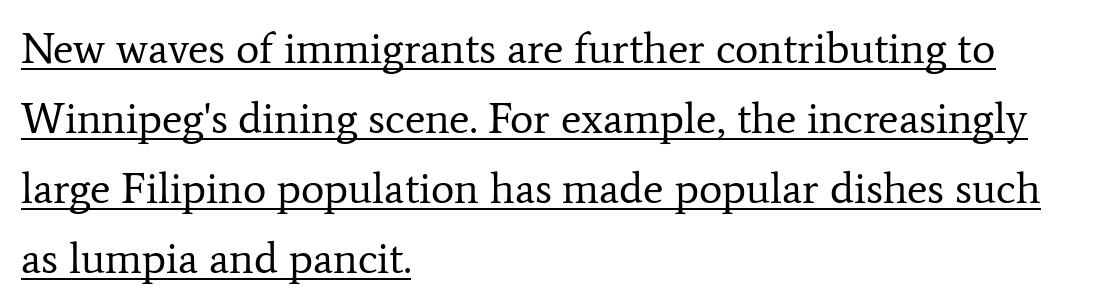
{"serif": "yes", "italic": "no", "bold": "no", "weight": "regular", "width": "normal", "stroke_contrast": "low", "x_height": "medium", "monospaced": "no", "underline": "yes", "align": "left", "line_spacing": "normal", "line_spacing_ratio": 1.59, "letter_spacing": "normal", "letter_spacing_em": 0.0, "glyph_px": 44}
